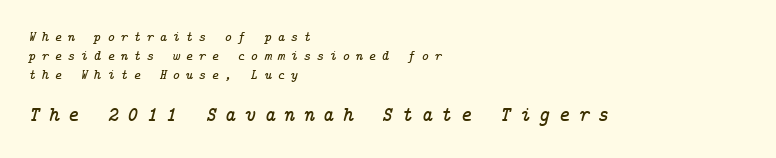
{"italic": "yes", "lean": "right", "slant_degrees": 14, "underline": "no", "align": "left", "line_spacing": "normal", "line_spacing_ratio": 1.36, "letter_spacing": "wide", "letter_spacing_em": 0.41, "larger_block": "second", "size_ratio": 1.5, "glyph_px": 21}
